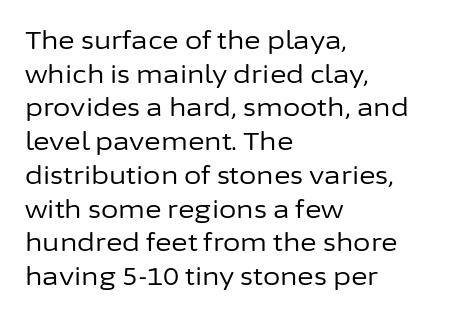
Q: Is the text bold? A: No.
Q: Is the text italic (slanted)? A: No, it is upright.
Q: Is the text underlined? A: No.
Q: How is the paragraph aligned? A: Left-aligned.
Q: Is the spacing between letters normal or unusually wide? A: Normal.
Q: Is the spacing between lines tight, normal or loose? A: Normal.
